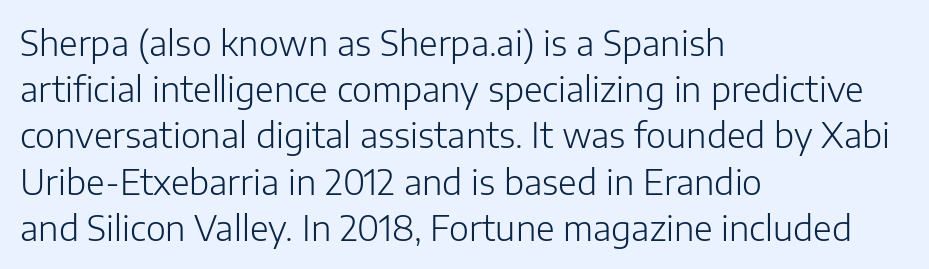
Here the designer chose a conventional face with non-uniform glyph widths. Compared with typical body copy, the letter spacing here is the same. Visually the block forms a straight wall on the left and a jagged coastline on the right. This sample keeps an unexceptional amount of space between lines. Stems here are at most as thick as an everyday book face.
